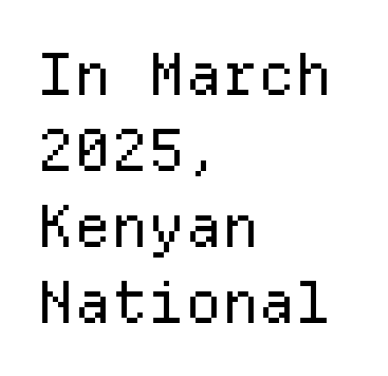
Line beginnings align vertically; line endings do not. The gap between lines stays unmarked. Examine the stroke ends and you'll find no serifs. These lines are rendered in a fixed-pitch font. The strokes carry an ordinary text weight at most.
